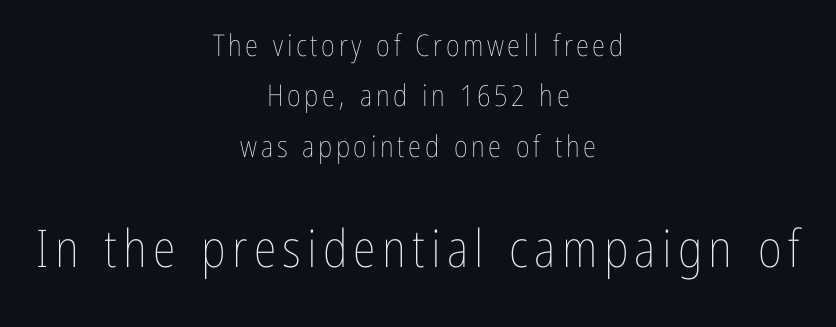
Q: Is the text bold? A: No.
Q: Is the text italic (slanted)? A: No, it is upright.
Q: Is the text underlined? A: No.
Q: How is the paragraph aligned? A: Centered.
Q: Is the spacing between lines tight, normal or loose? A: Normal.
Q: Which block of text is set in a larger size, the first (top) or the second (bottom)? A: The second (bottom) one.
Q: Width (condensed, normal, or wide)? A: Condensed.
Q: Stroke contrast? A: Low.
Q: x-height? A: Medium.
Q: Monospaced? A: No.
